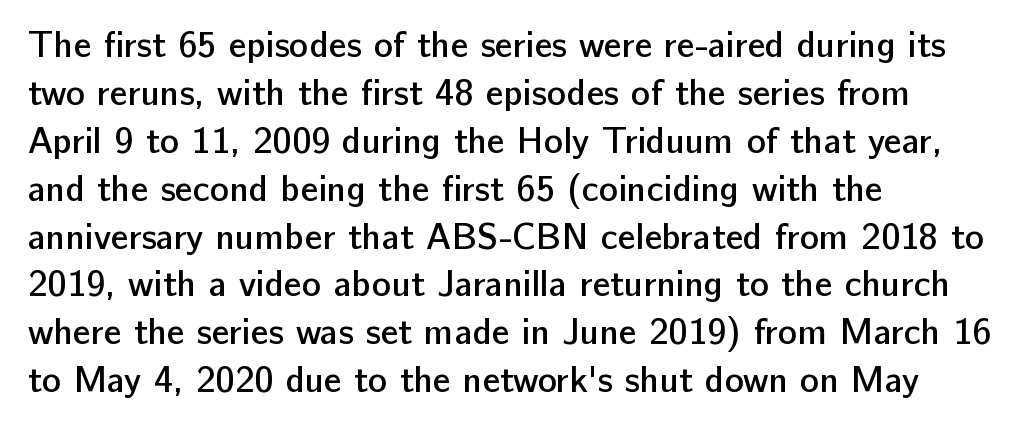
{"serif": "no", "italic": "no", "bold": "semi", "weight": "semibold", "width": "normal", "stroke_contrast": "low", "x_height": "medium", "monospaced": "no", "underline": "no", "align": "left", "line_spacing": "normal", "line_spacing_ratio": 1.33, "letter_spacing": "normal", "letter_spacing_em": 0.0, "glyph_px": 36}
